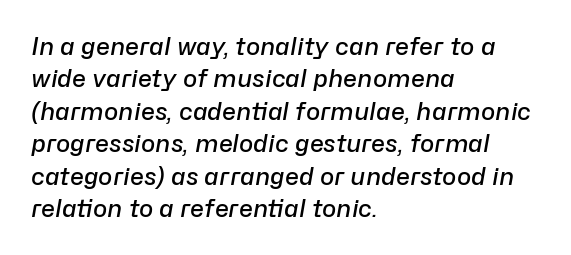
The image shows 24 px text type, italic (leaning right); set left-aligned, normal line spacing (1.35x), normal letter spacing, not underlined.
